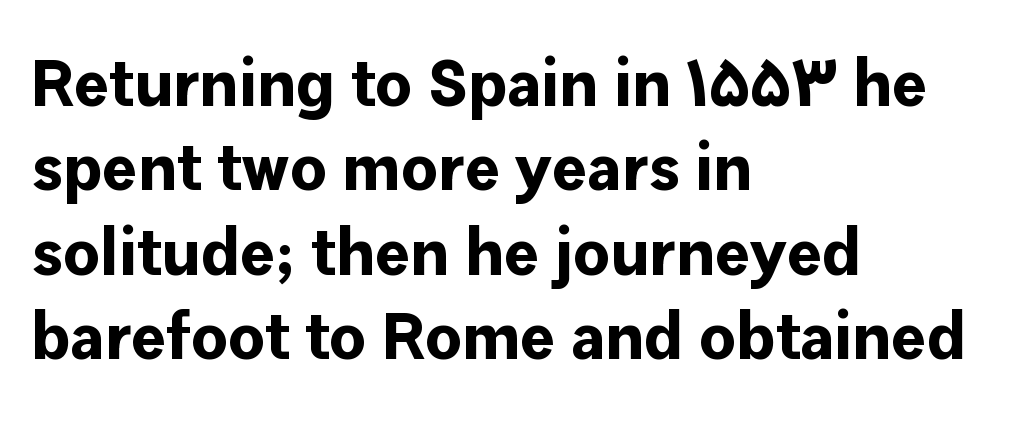
The image shows 66 px bold sans-serif type, upright; set left-aligned, normal line spacing (1.28x), normal letter spacing, not underlined; low stroke contrast and a medium x-height.
